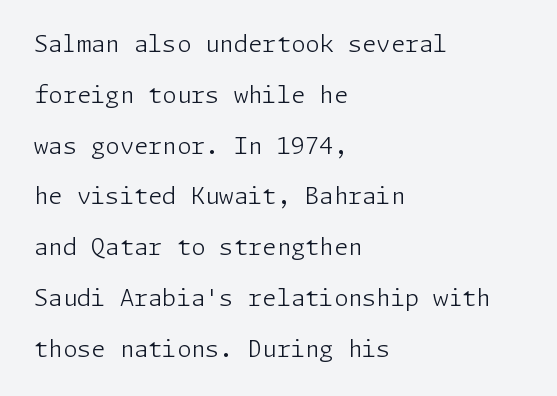
Q: Is the text bold? A: No.
Q: Is the text italic (slanted)? A: No, it is upright.
Q: Is the text underlined? A: No.
Q: How is the paragraph aligned? A: Left-aligned.
Q: Is the spacing between letters normal or unusually wide? A: Normal.
Q: Is the spacing between lines tight, normal or loose? A: Loose.
